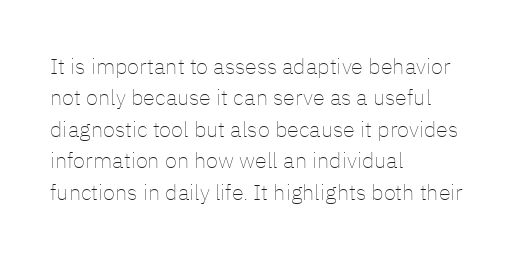
The line-height multiplier appears to be the usual default. The ragged edge is on the right, which tells us the setting is flush left. A typesetter would mark this as roman, not italic. This sample uses plain, unmodified letter spacing. No letter is thick-stroked: the sample isn't bold.
